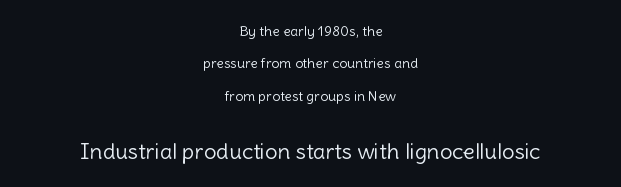
It's the straight-up-and-down kind of type. The face used here appears at its bigger size in the lower chunk. The strip under each line holds only bare page. This rendering uses center alignment, leaving both contours irregular but symmetric. Ink coverage per letter is moderate at most.
